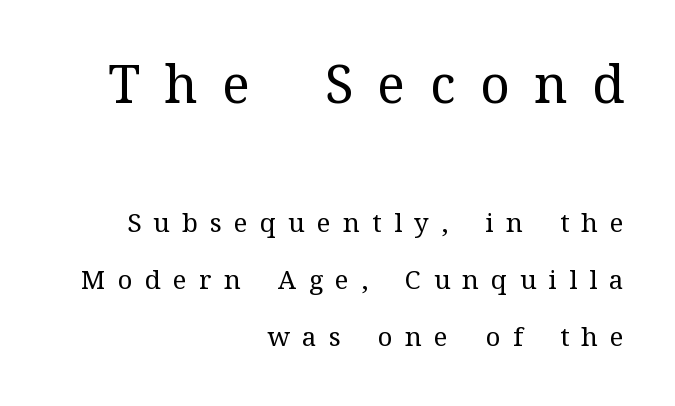
Check the space under the baseline: it is left empty. A roman cut, with each character standing at attention. Is the lower block the larger one? No — the upper block carries the bigger type. Is the block centered? No — it sits flush against the right margin. Font category for this specimen: serif. You could not count columns in this text — the font is proportionally spaced.
